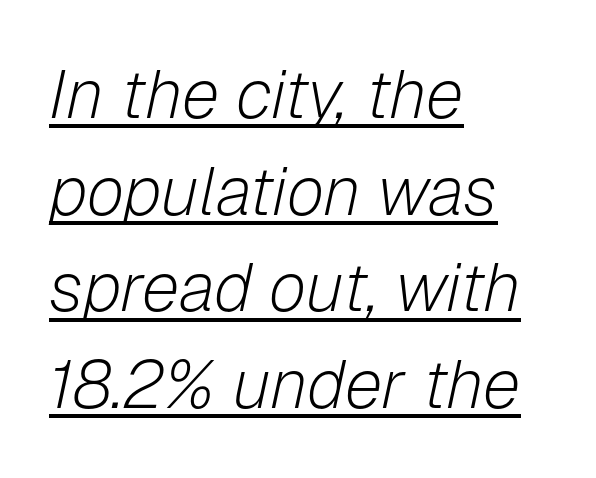
There is no visible air inserted between adjacent glyphs. Here the designer chose a conventional face with non-uniform glyph widths. Is there an underline? Yes — a line sits under the letters. Stroke mass is kept to a normal reading level or below. When letters slant like this, we call the style italic.
